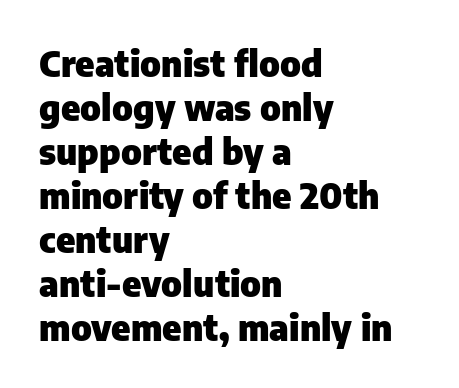
The image shows 36 px heavy sans-serif type, upright; set left-aligned, line spacing 1.22x, normal letter spacing, not underlined; low stroke contrast and a medium x-height.
